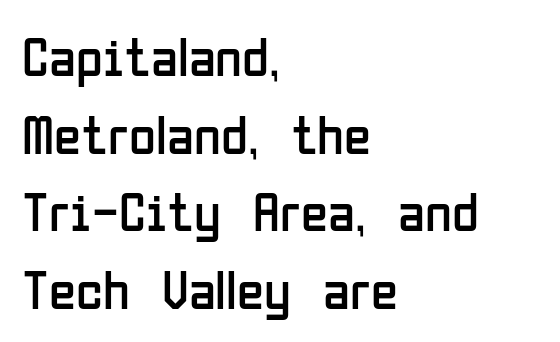
Stroke mass is kept to a normal reading level or below. Each new line begins a customary step beneath the previous one. Is this a fixed-width face? No — the glyphs have proportional, varying widths. Letterform terminals end flat and unadorned throughout the passage.
